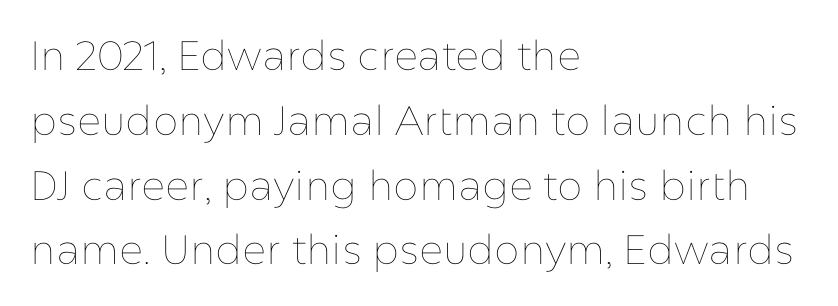
Q: Is the text bold? A: No.
Q: Is the text italic (slanted)? A: No, it is upright.
Q: Is the text underlined? A: No.
Q: How is the paragraph aligned? A: Left-aligned.
Q: Is the spacing between letters normal or unusually wide? A: Normal.
Q: Is the spacing between lines tight, normal or loose? A: Normal.
Q: Width (condensed, normal, or wide)? A: Normal.
Q: Stroke contrast? A: Low.
Q: x-height? A: Medium.
Q: Monospaced? A: No.
